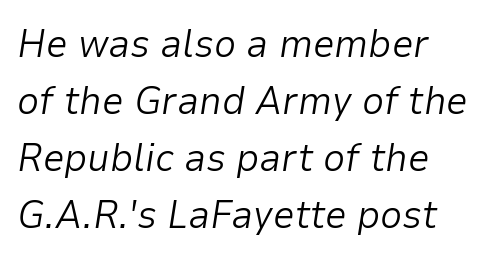
The image shows 39 px light type, italic (leaning right); set normal line spacing (1.46x), normal letter spacing, not underlined; low stroke contrast and a medium x-height.
